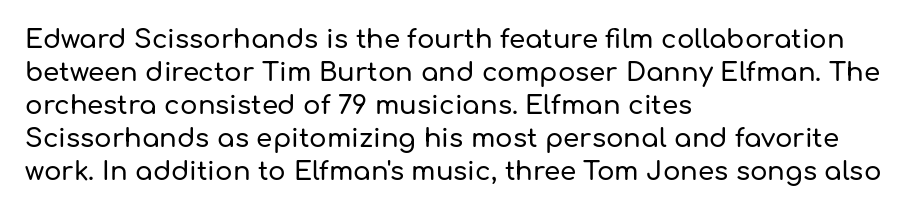
Q: Is the text italic (slanted)? A: No, it is upright.
Q: Is the text underlined? A: No.
Q: How is the paragraph aligned? A: Left-aligned.
Q: Is the spacing between letters normal or unusually wide? A: Normal.
Q: Is the spacing between lines tight, normal or loose? A: Normal.
